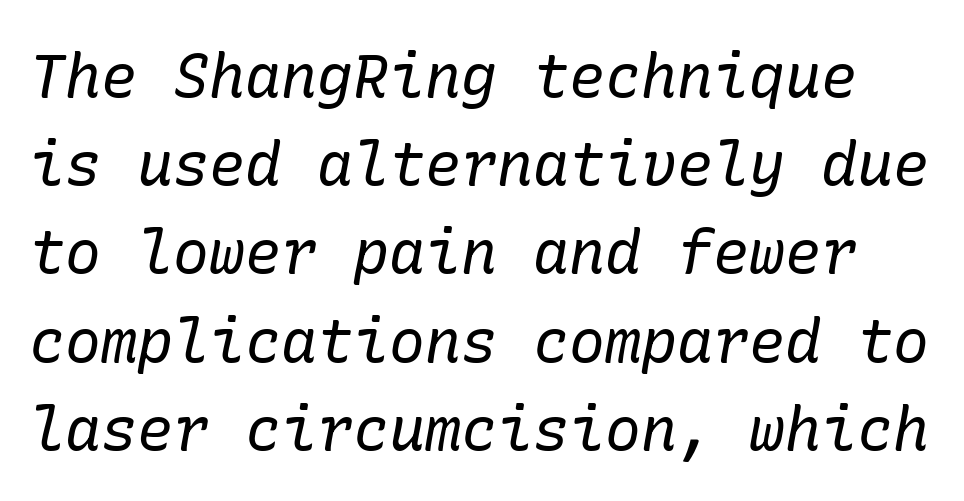
Q: Is the text bold? A: No.
Q: Is the text italic (slanted)? A: Yes, it leans right by about 10 degrees.
Q: Is the typeface a serif or a sans-serif typeface? A: Sans-serif.
Q: Is the text underlined? A: No.
Q: Is the spacing between letters normal or unusually wide? A: Normal.
Q: Is the spacing between lines tight, normal or loose? A: Normal.
Q: Width (condensed, normal, or wide)? A: Normal.
Q: Stroke contrast? A: Low.
Q: x-height? A: Medium.
